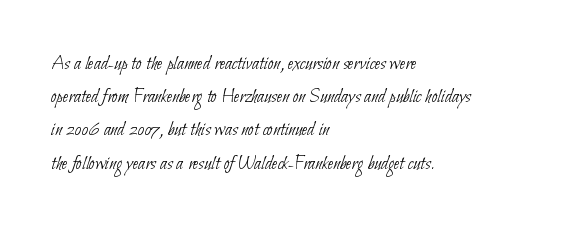
Q: Is the text bold? A: No.
Q: Is the text underlined? A: No.
Q: How is the paragraph aligned? A: Left-aligned.
Q: Is the spacing between letters normal or unusually wide? A: Normal.
Q: Is the spacing between lines tight, normal or loose? A: Normal.
